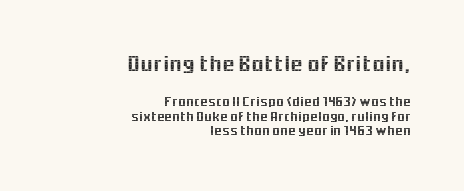
{"italic": "no", "underline": "no", "align": "right", "line_spacing": "tight", "line_spacing_ratio": 1.03, "letter_spacing": "normal", "letter_spacing_em": 0.0, "larger_block": "first", "size_ratio": 1.64, "glyph_px": 23}
